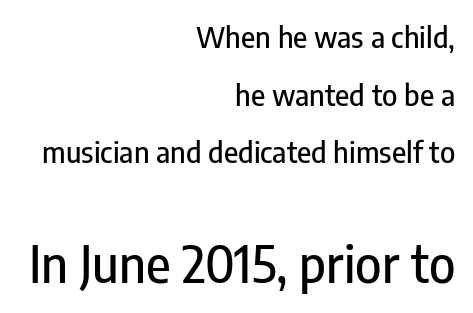
Leading is clearly above the norm, producing a sparse column. Note the varied advance widths — an 'i' is clearly narrower than an 'm'. Underlining? Definitely not there. The lines are quadded right. Posture: upright roman. Visually, the bottom section dominates because its glyphs are scaled up.
